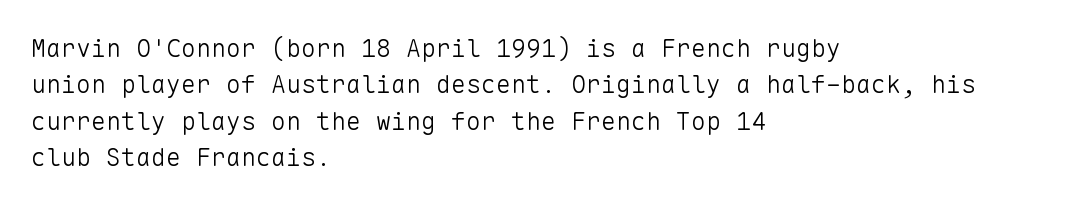
{"italic": "no", "bold": "no", "underline": "no", "align": "left", "line_spacing": "normal", "line_spacing_ratio": 1.46, "letter_spacing": "normal", "letter_spacing_em": 0.0, "glyph_px": 25}
